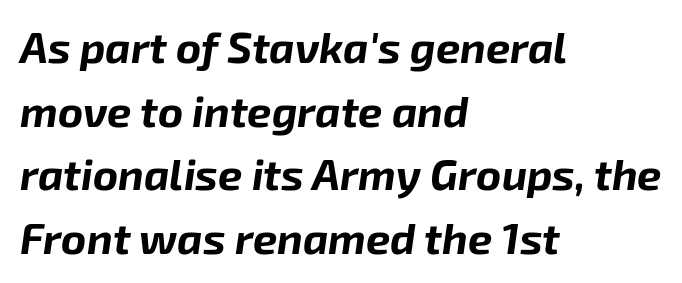
The image shows 43 px bold type, italic (leaning right); set left-aligned, normal line spacing (1.48x), normal letter spacing, not underlined; low stroke contrast and a medium x-height.
